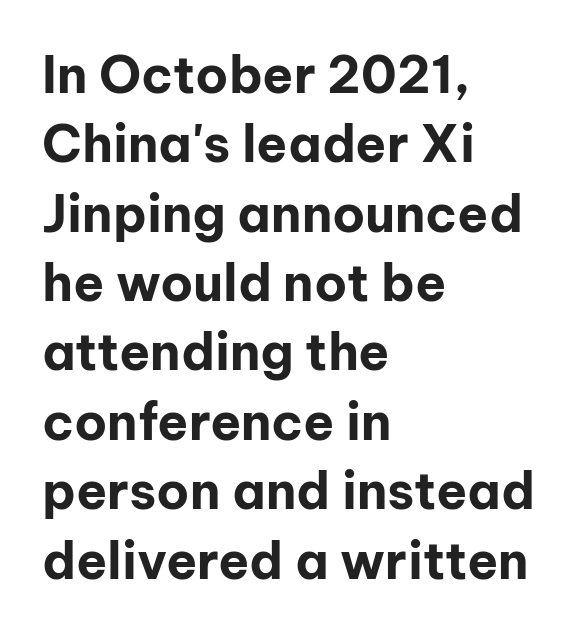
Q: Is the text bold? A: Yes.
Q: Is the text italic (slanted)? A: No, it is upright.
Q: Is the typeface a serif or a sans-serif typeface? A: Sans-serif.
Q: Is the text underlined? A: No.
Q: How is the paragraph aligned? A: Left-aligned.
Q: Is the spacing between letters normal or unusually wide? A: Normal.
Q: Is the spacing between lines tight, normal or loose? A: Normal.
Q: Width (condensed, normal, or wide)? A: Normal.
Q: Stroke contrast? A: Low.
Q: x-height? A: Medium.
Q: Monospaced? A: No.
